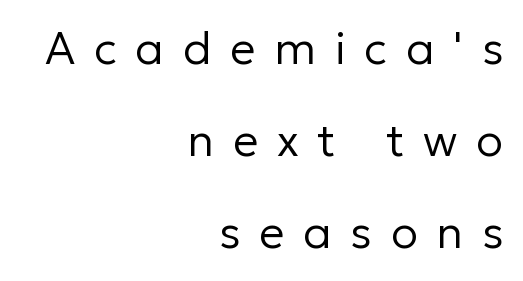
{"serif": "no", "italic": "no", "bold": "no", "weight": "regular", "width": "normal", "stroke_contrast": "low", "x_height": "medium", "monospaced": "no", "underline": "no", "align": "right", "line_spacing": "loose", "line_spacing_ratio": 2.04, "letter_spacing": "wide", "letter_spacing_em": 0.42, "glyph_px": 45}
